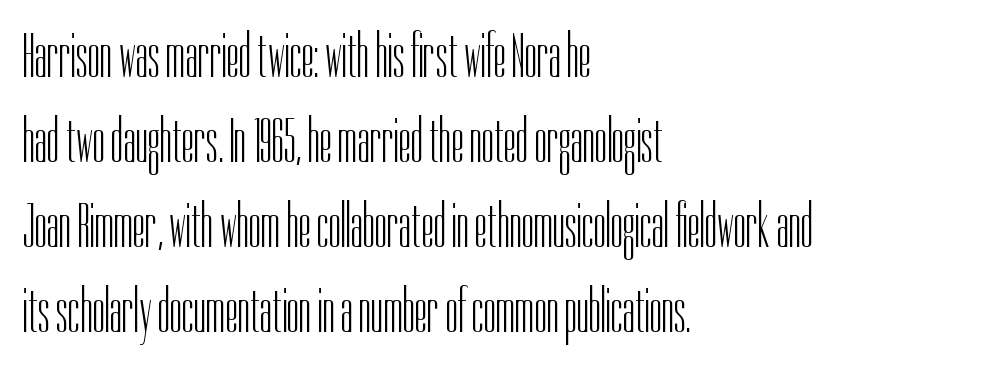
The image shows 63 px light, condensed sans-serif type, upright; set left-aligned, normal line spacing (1.35x), normal letter spacing, not underlined; low stroke contrast and a medium x-height.
